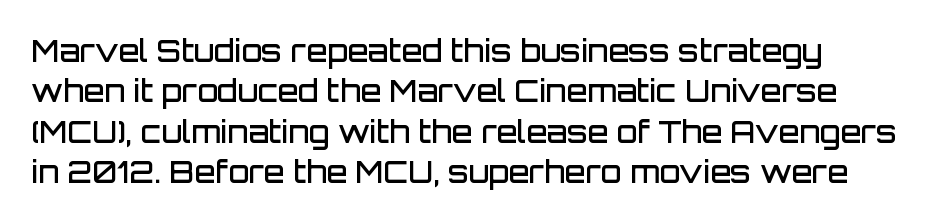
Q: Is the text bold? A: Semi-bold.
Q: Is the text italic (slanted)? A: No, it is upright.
Q: Is the typeface a serif or a sans-serif typeface? A: Sans-serif.
Q: Is the text underlined? A: No.
Q: Is the spacing between letters normal or unusually wide? A: Normal.
Q: Is the spacing between lines tight, normal or loose? A: Normal.
Q: Width (condensed, normal, or wide)? A: Normal.
Q: Stroke contrast? A: Low.
Q: x-height? A: Large.
Q: Monospaced? A: No.
